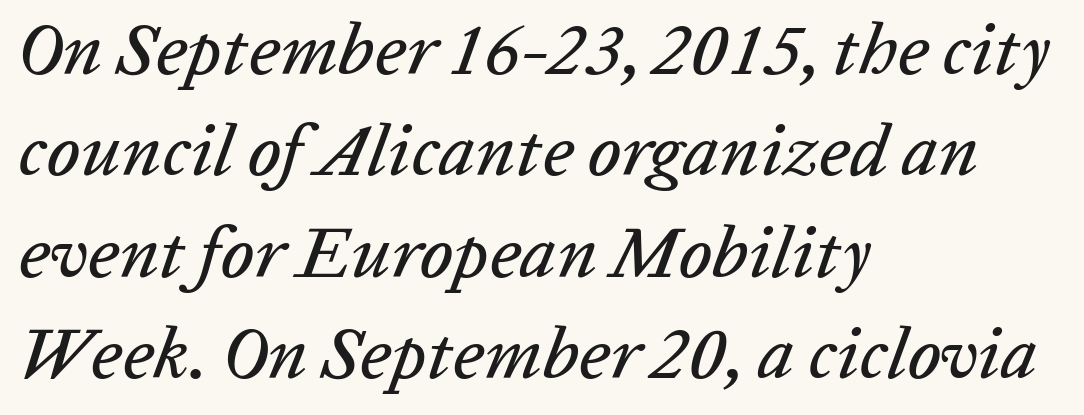
The image shows 73 px text type, italic (leaning right); set left-aligned, normal line spacing (1.39x), normal letter spacing, not underlined; low stroke contrast and a medium x-height.
